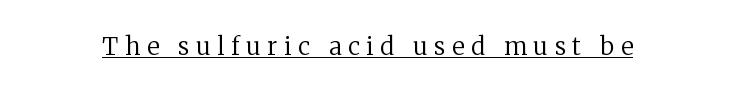
Heaviness? Minimal to ordinary, like unemphasized prose. Is the letter spacing exaggerated? Yes — the characters are pushed far apart. Does a line run under the words? Yes, clearly. Vertical strokes here are truly vertical.
